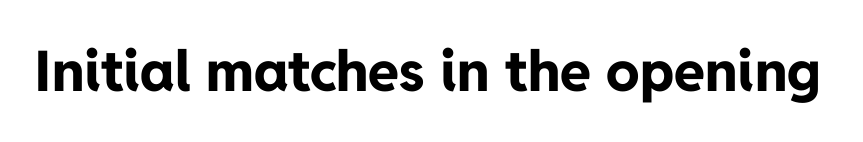
{"serif": "no", "italic": "no", "bold": "yes", "weight": "bold", "width": "normal", "stroke_contrast": "low", "x_height": "medium", "monospaced": "no", "underline": "no", "letter_spacing": "normal", "letter_spacing_em": 0.0, "glyph_px": 56}
